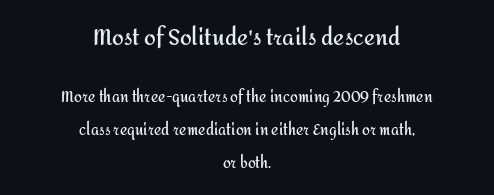
Caption: multi-line text, centered on the measure. The letterforms sit shoulder to shoulder at normal distance. Designer's note — italics off, roman on. Strokes here are thick enough to call this a true bold. Horizontal bands of white between lines are thick stripes. The designer gave the opening block more size than the closing block.
